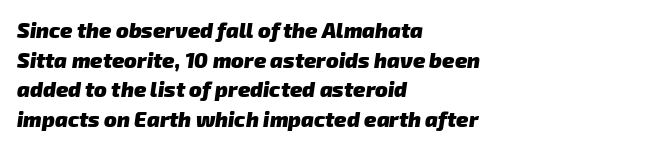
Q: Is the text bold? A: Yes.
Q: Is the text underlined? A: No.
Q: How is the paragraph aligned? A: Left-aligned.
Q: Is the spacing between letters normal or unusually wide? A: Normal.
Q: Is the spacing between lines tight, normal or loose? A: Normal.
